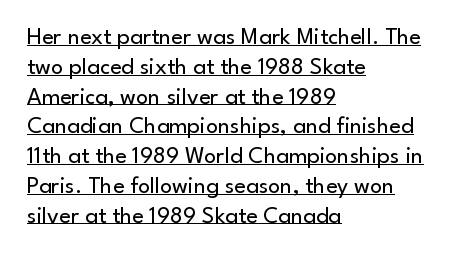
The image shows 24 px text type, upright; set left-aligned, line spacing 1.24x, normal letter spacing, underlined.
